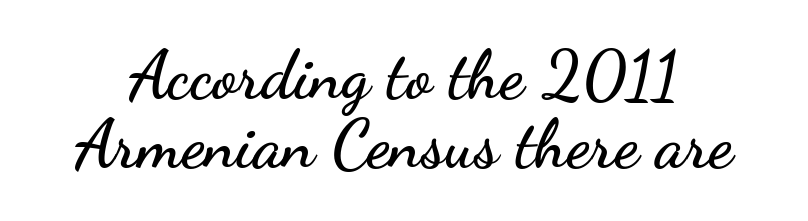
The image shows 67 px wide sans-serif type; set tight line spacing (1.03x), normal letter spacing, not underlined; low stroke contrast and a small x-height.
